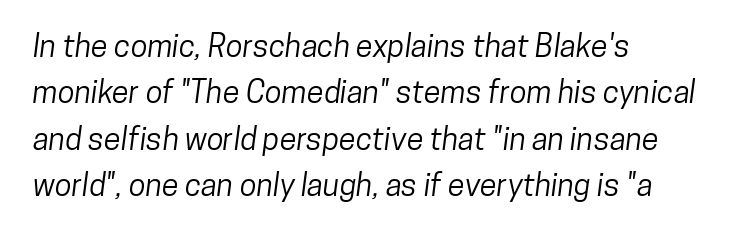
The image shows 31 px condensed sans-serif type; set left-aligned, normal line spacing (1.5x), normal letter spacing, not underlined; low stroke contrast and a medium x-height.
